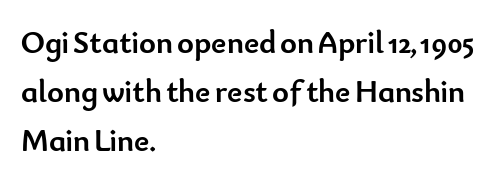
{"serif": "no", "italic": "no", "bold": "yes", "weight": "semibold", "width": "normal", "stroke_contrast": "low", "x_height": "small", "monospaced": "no", "underline": "no", "align": "left", "line_spacing": "normal", "line_spacing_ratio": 1.53, "letter_spacing": "normal", "letter_spacing_em": 0.0, "glyph_px": 32}
